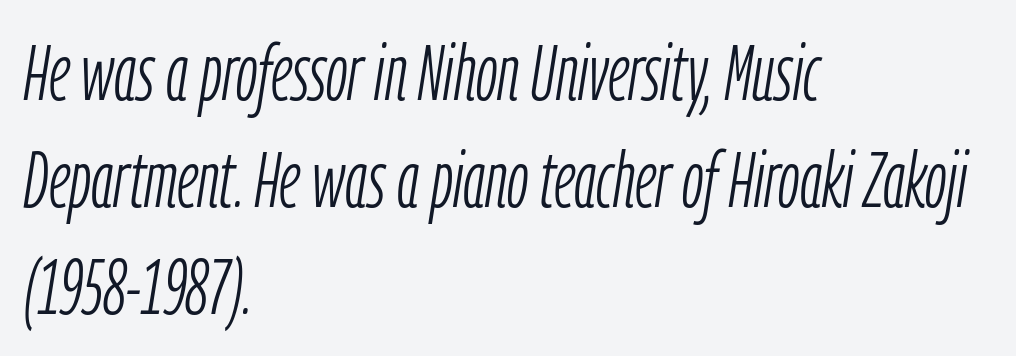
A typesetter would mark this as italic. The rendering uses natural spacing where letterforms have individual widths. The typesetter chose a ragged-right arrangement here. Students, observe: this is what conventionally led text looks like.
